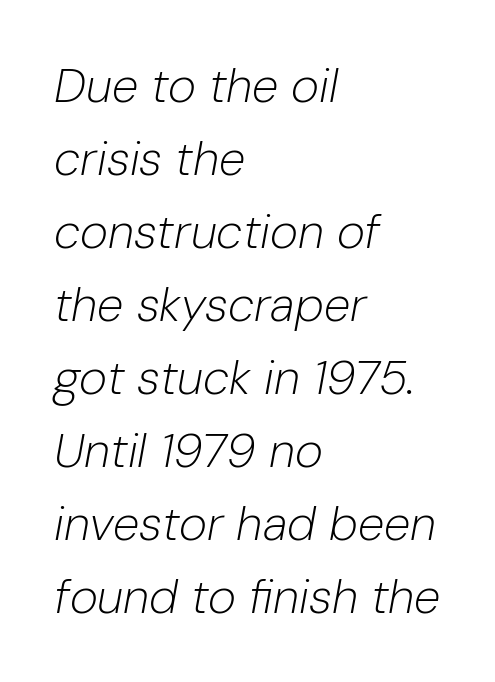
The image shows 48 px light type, italic (leaning right); set left-aligned, normal line spacing (1.52x), normal letter spacing, not underlined; low stroke contrast and a medium x-height.
